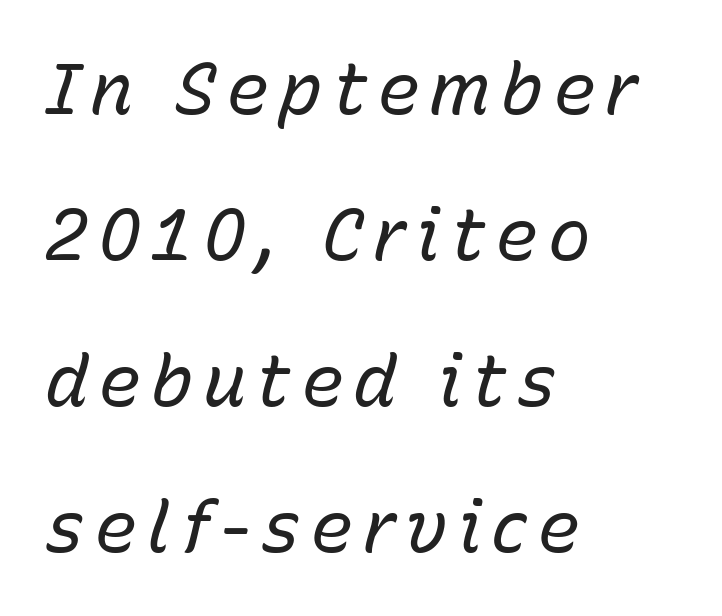
Q: Is the text bold? A: No.
Q: Is the text italic (slanted)? A: Yes, it leans right by about 15 degrees.
Q: Is the text underlined? A: No.
Q: How is the paragraph aligned? A: Left-aligned.
Q: Is the spacing between lines tight, normal or loose? A: Loose.
Q: Width (condensed, normal, or wide)? A: Normal.
Q: Stroke contrast? A: Low.
Q: x-height? A: Medium.
Q: Monospaced? A: No.
